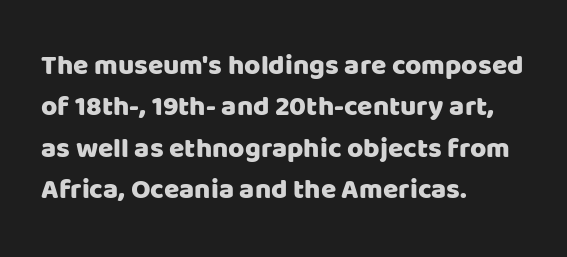
{"serif": "no", "italic": "no", "width": "normal", "stroke_contrast": "low", "x_height": "large", "monospaced": "no", "underline": "no", "align": "left", "line_spacing": "normal", "line_spacing_ratio": 1.48, "letter_spacing": "normal", "letter_spacing_em": 0.0, "glyph_px": 28}
